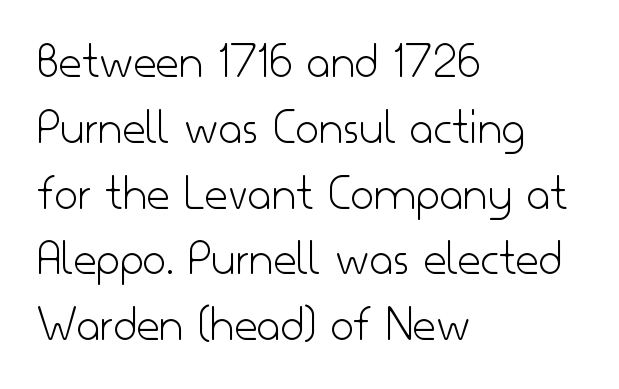
Q: Is the text bold? A: No.
Q: Is the text italic (slanted)? A: No, it is upright.
Q: Is the typeface a serif or a sans-serif typeface? A: Sans-serif.
Q: Is the text underlined? A: No.
Q: How is the paragraph aligned? A: Left-aligned.
Q: Is the spacing between letters normal or unusually wide? A: Normal.
Q: Is the spacing between lines tight, normal or loose? A: Normal.
Q: Width (condensed, normal, or wide)? A: Normal.
Q: Stroke contrast? A: Low.
Q: x-height? A: Small.
Q: Monospaced? A: No.
